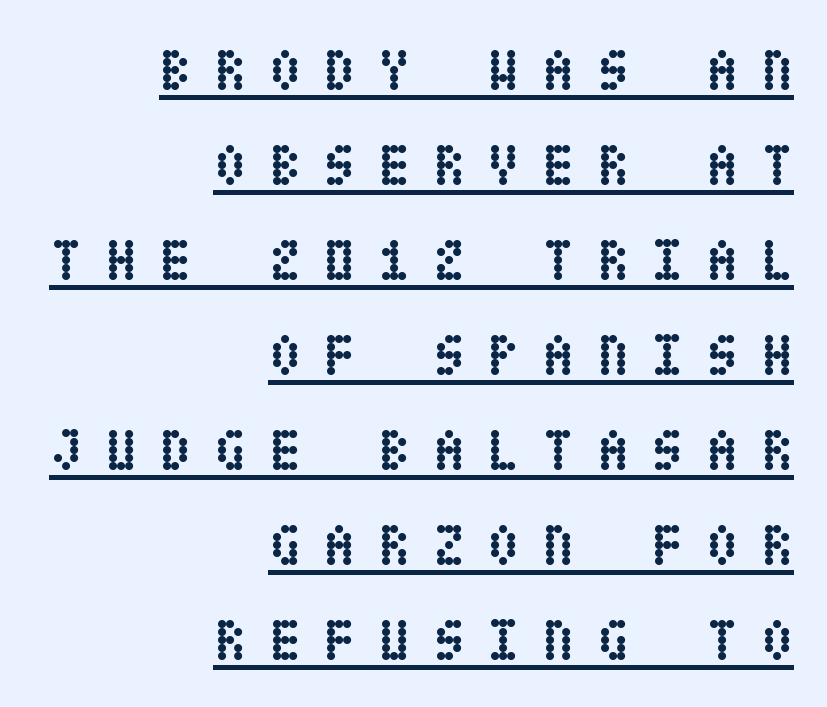
Does the weight exceed regular? Yes, all the way to bold. Leading: standard. The text block is weighted toward the right margin, trailing off unevenly leftward. Notice how the stems are strictly vertical — no italics here. What decoration does the sample have? An underline.
